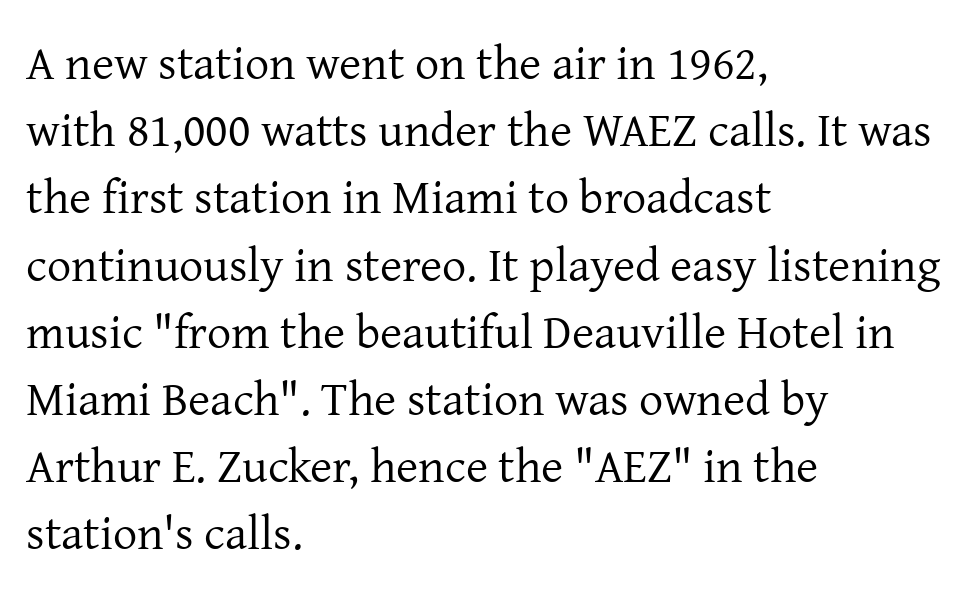
{"serif": "yes", "italic": "no", "bold": "no", "weight": "regular", "width": "normal", "stroke_contrast": "low", "x_height": "medium", "monospaced": "no", "underline": "no", "align": "left", "line_spacing": "normal", "line_spacing_ratio": 1.4, "letter_spacing": "normal", "letter_spacing_em": 0.0, "glyph_px": 48}
